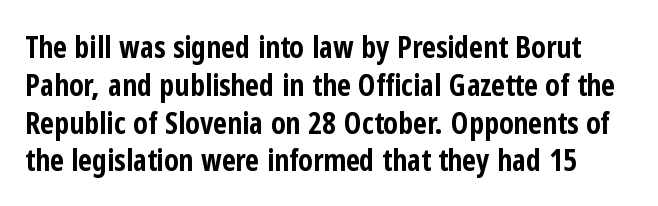
The baseline area is clear. I'd call this a sans setting — the letters go barefoot. Each letter keeps its own natural width here, so spacing adapts to shape. A typesetter would call this leading conventional body-copy spacing.
